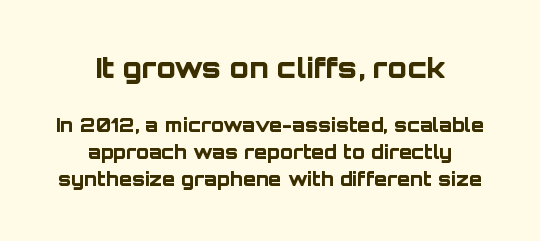
Examine the stroke ends and you'll find no serifs. What weight is shown? A full bold with thick strokes. Is the letter spacing exaggerated? No — it looks like the ordinary default. Here the designer chose a conventional face with non-uniform glyph widths. Quick note: not italic, upright.
